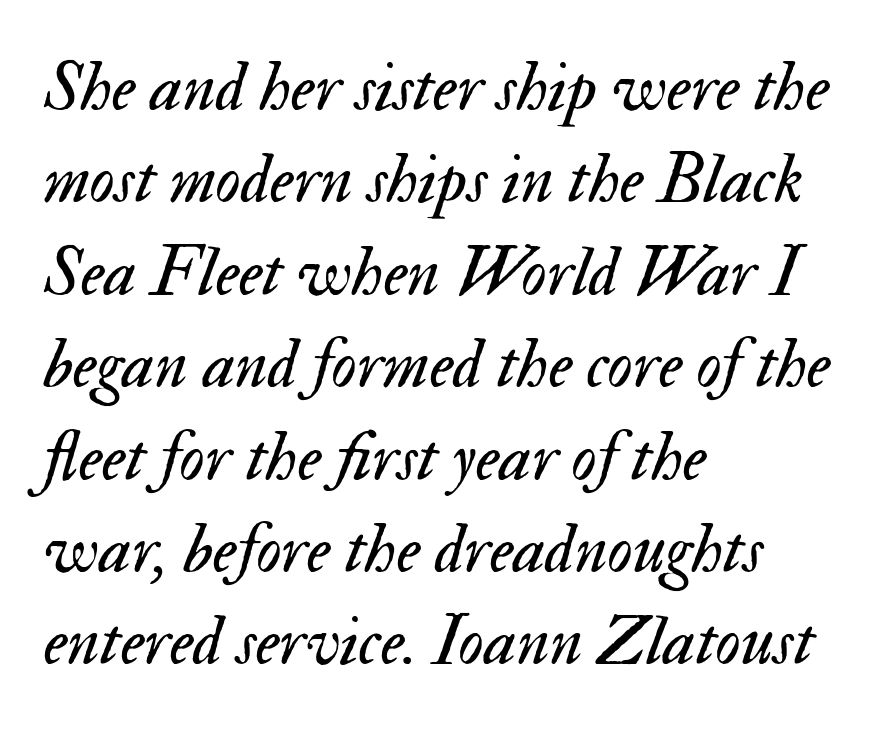
Each row of text sits above clean, open space. This rendering leaves character spacing at its baseline value. The glyphs look as if they've been sheared to an angle. On a weight scale, this lands at 450 or below. In CSS terms this would be text-align: left.
